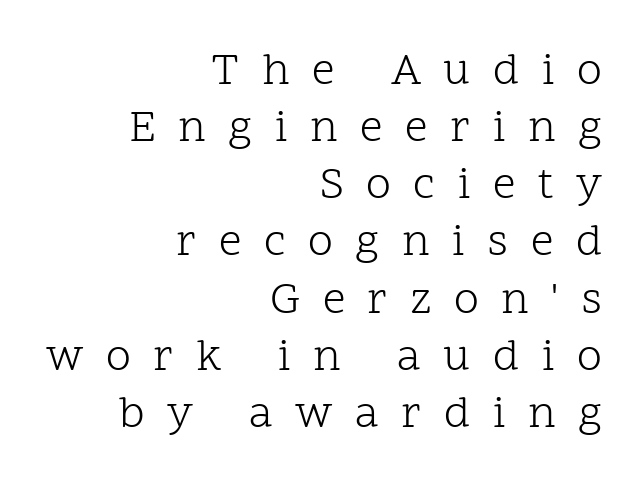
Q: Is the text bold? A: No.
Q: Is the text italic (slanted)? A: No, it is upright.
Q: Is the typeface a serif or a sans-serif typeface? A: Serif.
Q: Is the text underlined? A: No.
Q: How is the paragraph aligned? A: Right-aligned.
Q: Is the spacing between letters normal or unusually wide? A: Unusually wide.
Q: Is the spacing between lines tight, normal or loose? A: Normal.
Q: Width (condensed, normal, or wide)? A: Normal.
Q: Stroke contrast? A: Low.
Q: x-height? A: Medium.
Q: Monospaced? A: No.
